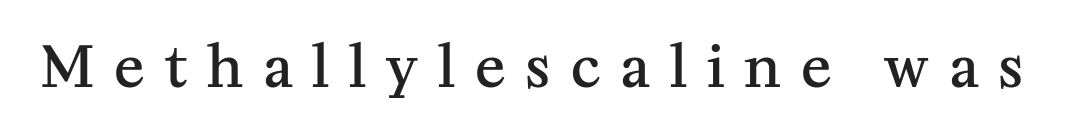
Q: Is the text bold? A: Semi-bold.
Q: Is the text italic (slanted)? A: No, it is upright.
Q: Is the typeface a serif or a sans-serif typeface? A: Serif.
Q: Is the text underlined? A: No.
Q: Is the spacing between letters normal or unusually wide? A: Unusually wide.
Q: Width (condensed, normal, or wide)? A: Normal.
Q: Stroke contrast? A: Medium.
Q: x-height? A: Medium.
Q: Monospaced? A: No.
